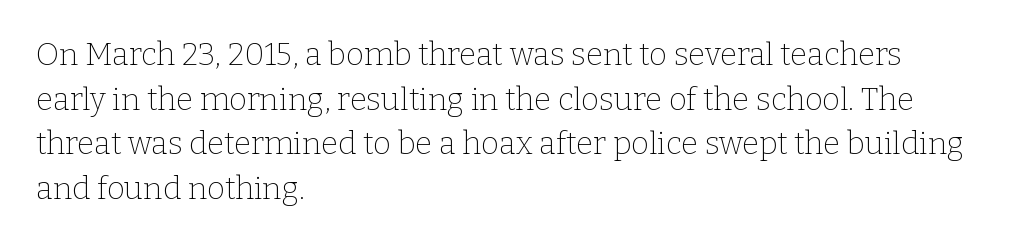
Honestly, the letter spacing is just normal — you wouldn't notice it. Serif or sans? Serif — the stroke terminals have little feet. The lines sit at an ordinary, default distance from one another. Note the varied advance widths — an 'i' is clearly narrower than an 'm'. Stems and bowls with no extra thickness — not bold.
